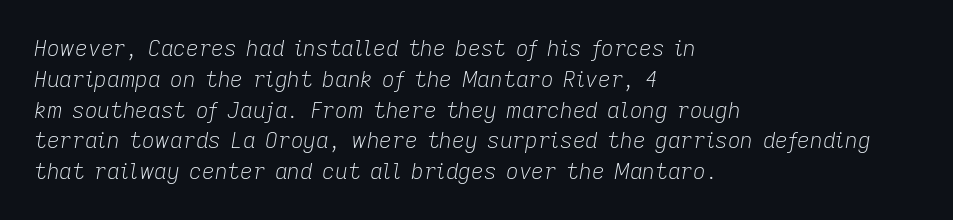
{"italic": "yes", "lean": "right", "slant_degrees": 9, "bold": "no", "underline": "no", "align": "left", "line_spacing": "normal", "line_spacing_ratio": 1.4, "letter_spacing": "normal", "letter_spacing_em": 0.0, "glyph_px": 22}
